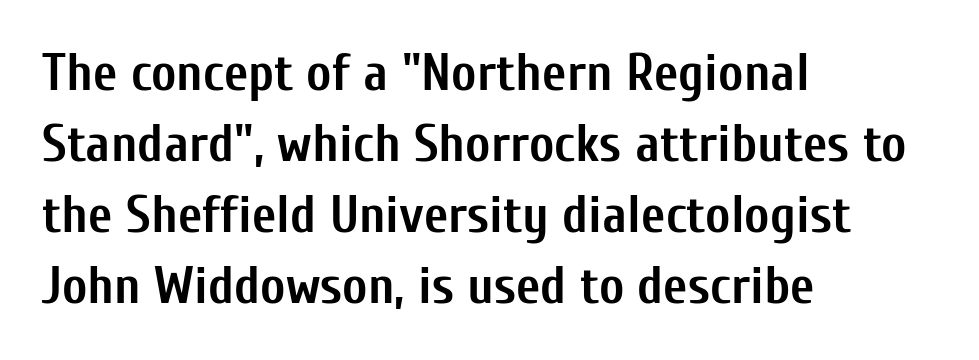
The rendering uses a moderate line-height, typical for paragraphs. Only glyphs here, with clear space below each row. Think of a printed novel: that variable character pitch is what you see here. Typographically, this falls in the sans-serif category. Pretty heavy lettering here — definitely bold. Which margin do the lines hug? The left one — the right edge is uneven.
